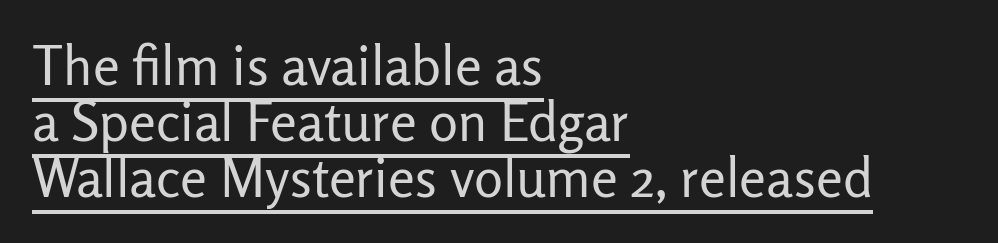
{"serif": "no", "italic": "no", "bold": "no", "weight": "regular", "width": "normal", "stroke_contrast": "low", "x_height": "medium", "monospaced": "no", "underline": "yes", "align": "left", "line_spacing": "tight", "line_spacing_ratio": 1.04, "letter_spacing": "normal", "letter_spacing_em": 0.0, "glyph_px": 54}
